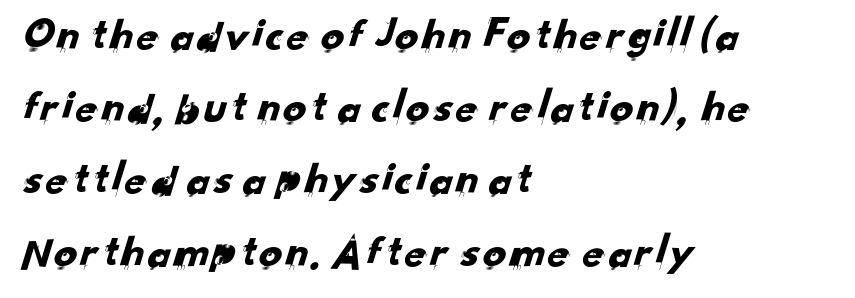
The image shows 46 px sans-serif type; set left-aligned, normal line spacing (1.57x), normal letter spacing, not underlined; low stroke contrast and a small x-height.
